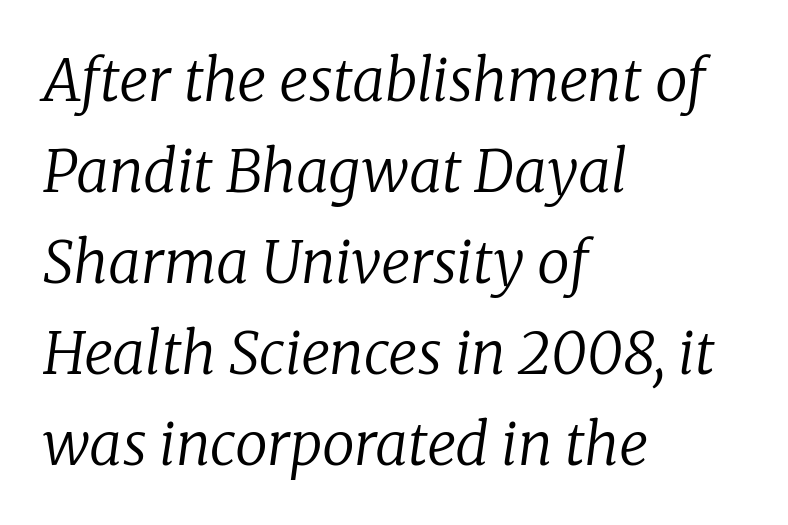
The image shows 58 px regular-weight serif type, italic (leaning right); set left-aligned, normal line spacing (1.57x), normal letter spacing, not underlined; low stroke contrast and a medium x-height.
